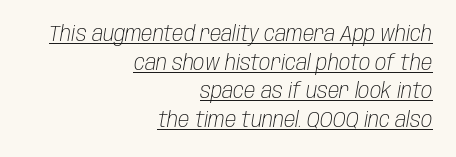
The image shows 21 px text type, italic (leaning right); set right-aligned, normal line spacing (1.36x), normal letter spacing, underlined.
